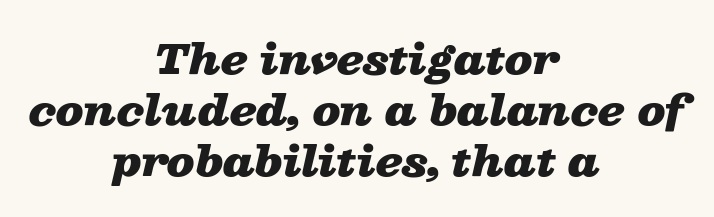
Q: Is the text bold? A: Yes.
Q: Is the text italic (slanted)? A: Yes, it leans right by about 13 degrees.
Q: Is the text underlined? A: No.
Q: How is the paragraph aligned? A: Centered.
Q: Is the spacing between letters normal or unusually wide? A: Normal.
Q: Is the spacing between lines tight, normal or loose? A: Normal.
Q: Width (condensed, normal, or wide)? A: Wide.
Q: Stroke contrast? A: Low.
Q: x-height? A: Medium.
Q: Monospaced? A: No.
